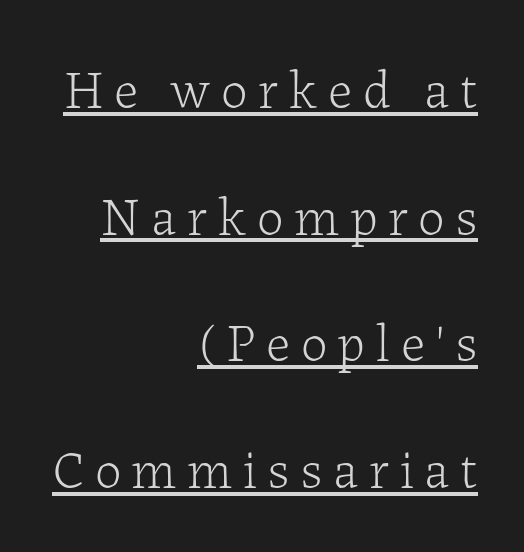
Between one letter and the next there's a generous, obvious gap. The glyphs in this specimen are seriffed. The lettering is marked with a stroke running underneath it. The rendering uses natural spacing where letterforms have individual widths. Does the copy run flush right? Yes — the right margin is perfectly even. The vertical gap from one line to the next is large.
